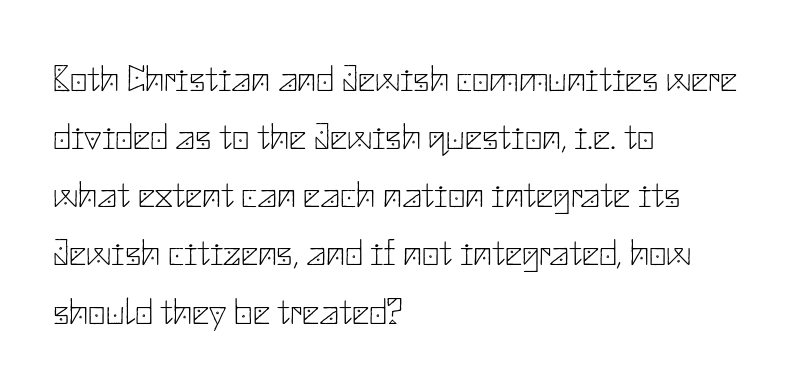
{"serif": "no", "italic": "no", "bold": "no", "weight": "thin", "width": "normal", "stroke_contrast": "low", "x_height": "small", "underline": "no", "align": "left", "line_spacing": "normal", "line_spacing_ratio": 1.53, "letter_spacing": "normal", "letter_spacing_em": 0.0, "glyph_px": 38}
